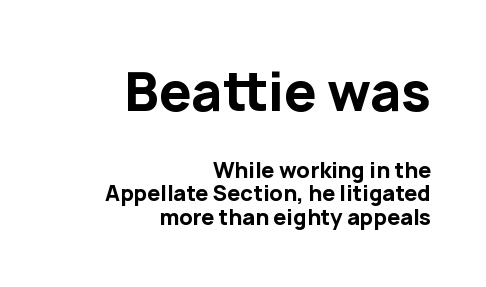
Q: Is the text bold? A: Yes.
Q: Is the text italic (slanted)? A: No, it is upright.
Q: Is the typeface a serif or a sans-serif typeface? A: Sans-serif.
Q: Is the text underlined? A: No.
Q: How is the paragraph aligned? A: Right-aligned.
Q: Is the spacing between letters normal or unusually wide? A: Normal.
Q: Is the spacing between lines tight, normal or loose? A: Tight.
Q: Which block of text is set in a larger size, the first (top) or the second (bottom)? A: The first (top) one.
Q: Width (condensed, normal, or wide)? A: Normal.
Q: Stroke contrast? A: Low.
Q: x-height? A: Medium.
Q: Monospaced? A: No.
